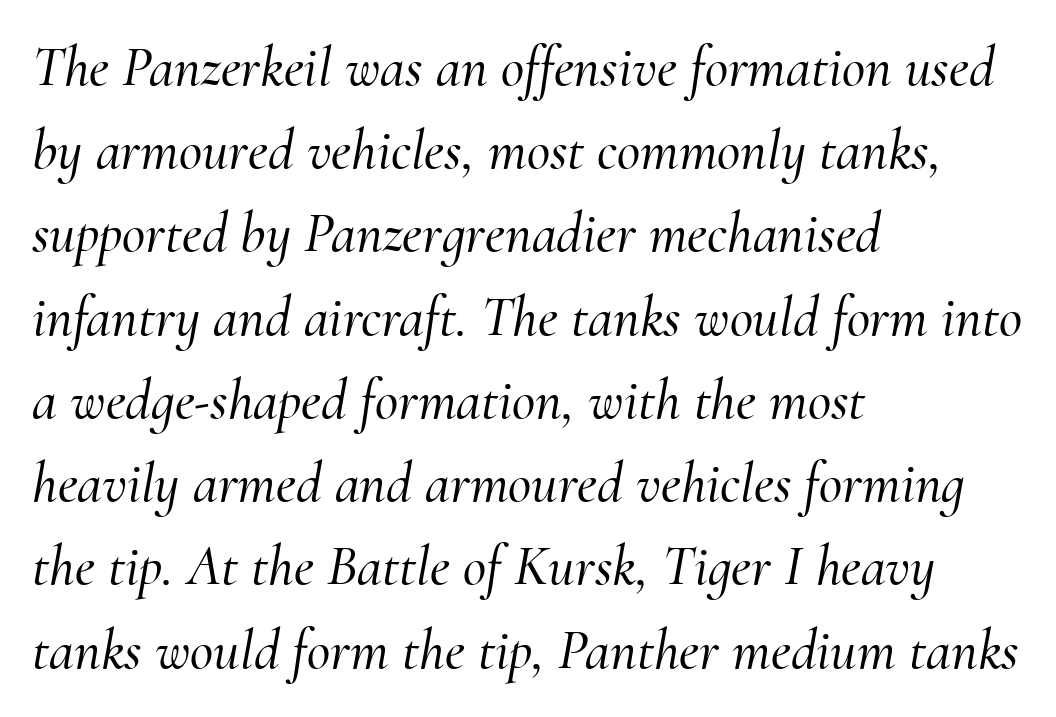
{"serif": "yes", "italic": "yes", "lean": "right", "slant_degrees": 10, "width": "normal", "stroke_contrast": "medium", "x_height": "small", "monospaced": "no", "underline": "no", "align": "left", "line_spacing": "normal", "line_spacing_ratio": 1.46, "letter_spacing": "normal", "letter_spacing_em": 0.0, "glyph_px": 57}
